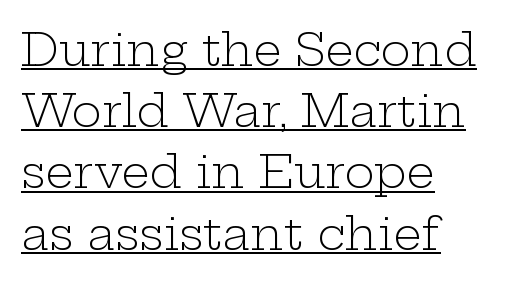
{"serif": "yes", "italic": "no", "bold": "no", "weight": "light", "width": "wide", "stroke_contrast": "low", "x_height": "medium", "monospaced": "no", "underline": "yes", "align": "left", "line_spacing": "normal", "line_spacing_ratio": 1.36, "letter_spacing": "normal", "letter_spacing_em": 0.0, "glyph_px": 45}
